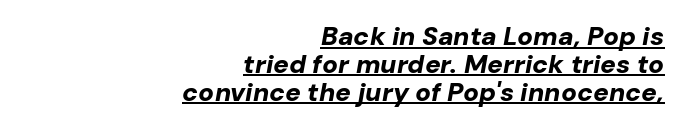
The image shows 26 px bold type, italic (leaning right); set right-aligned, tight line spacing (1.07x), normal letter spacing, underlined.
